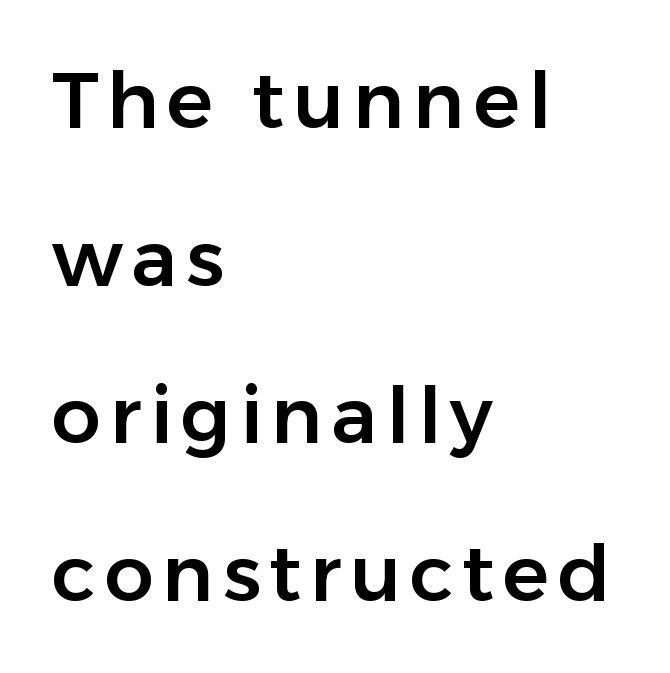
The image shows 78 px sans-serif type, upright; set left-aligned, loose line spacing (2.02x), not underlined; low stroke contrast and a medium x-height.
